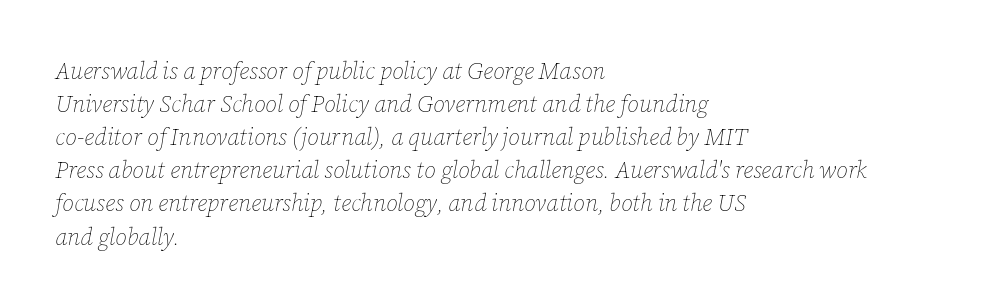
{"italic": "yes", "lean": "right", "slant_degrees": 12, "bold": "no", "underline": "no", "align": "left", "line_spacing": "normal", "line_spacing_ratio": 1.44, "letter_spacing": "normal", "letter_spacing_em": 0.0, "glyph_px": 23}
